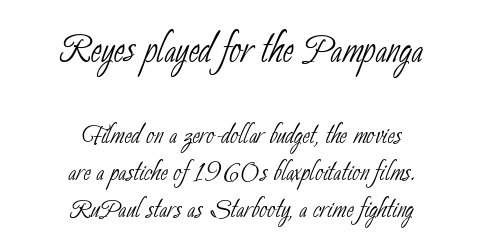
Heaviness? Minimal to ordinary, like unemphasized prose. Notice how the passage keeps no hard edge, just a central spine. The text was rendered using a sans face with plain stroke endings. Leading: reduced.
